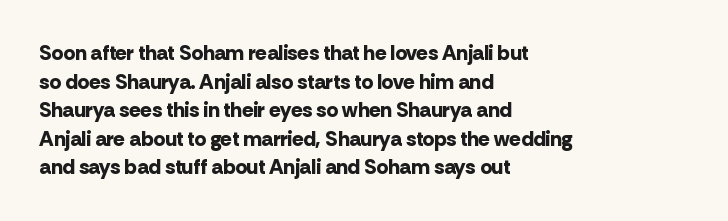
The image shows 21 px bold type, upright; set left-aligned, normal line spacing (1.36x), normal letter spacing, not underlined.
